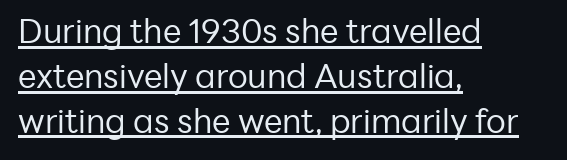
Is this a fixed-width face? No — the glyphs have proportional, varying widths. What kind of face is this? One without serifs — a sans. The face looks like a standard text weight, possibly lighter. Each line of the rendering has a horizontal stroke beneath the glyphs. Does the copy run flush right? No — it runs flush left. Style check: upright.
